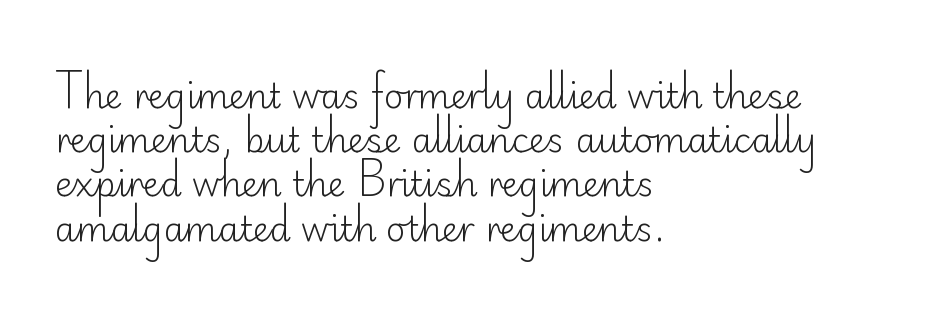
{"serif": "no", "italic": "no", "bold": "no", "weight": "light", "width": "normal", "stroke_contrast": "low", "x_height": "small", "monospaced": "no", "underline": "no", "align": "left", "line_spacing": "normal", "line_spacing_ratio": 1.3, "letter_spacing": "normal", "letter_spacing_em": 0.0, "glyph_px": 34}
